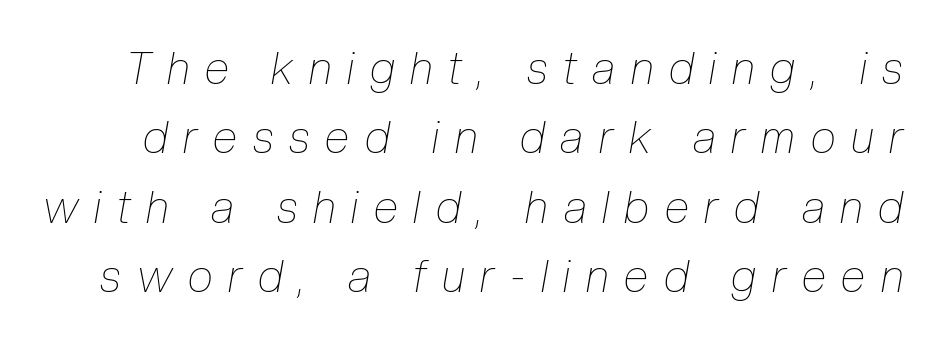
A clean baseline with only descenders dipping below it. The rendering applies a slant to the glyphs. Between one letter and the next there's a generous, obvious gap. The rows are spaced the way most documents space them. On a weight scale, this lands at 450 or below.
